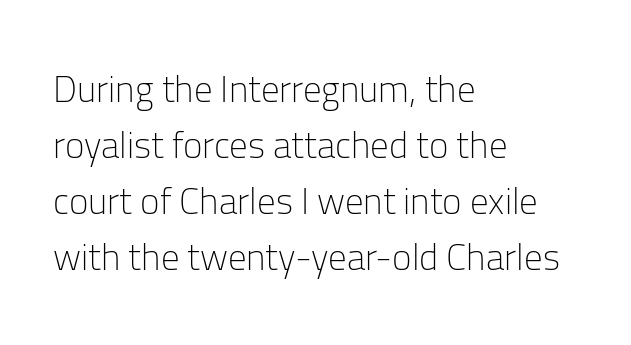
Q: Is the text bold? A: No.
Q: Is the text italic (slanted)? A: No, it is upright.
Q: Is the typeface a serif or a sans-serif typeface? A: Sans-serif.
Q: Is the text underlined? A: No.
Q: How is the paragraph aligned? A: Left-aligned.
Q: Is the spacing between letters normal or unusually wide? A: Normal.
Q: Is the spacing between lines tight, normal or loose? A: Normal.
Q: Width (condensed, normal, or wide)? A: Normal.
Q: Stroke contrast? A: Low.
Q: x-height? A: Medium.
Q: Monospaced? A: No.
